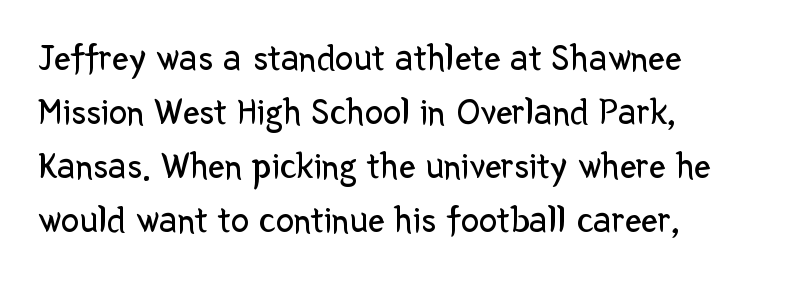
The image shows 37 px regular-weight sans-serif type, upright; set left-aligned, normal line spacing (1.46x), normal letter spacing, not underlined; low stroke contrast and a medium x-height.
